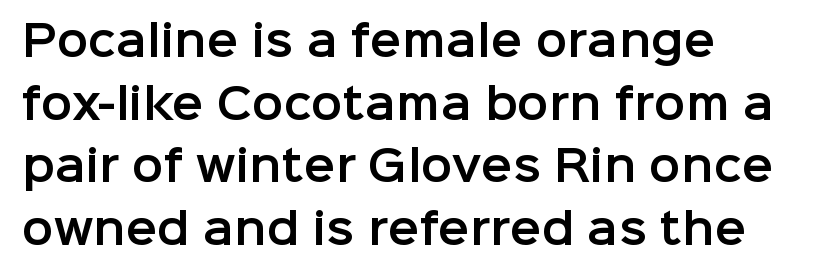
The image shows 42 px sans-serif type, upright; set left-aligned, normal line spacing (1.49x), normal letter spacing, not underlined; low stroke contrast and a medium x-height.
